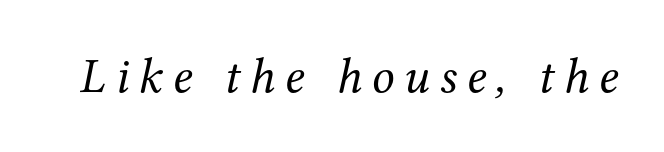
{"serif": "yes", "italic": "yes", "lean": "right", "slant_degrees": 12, "bold": "no", "weight": "regular", "width": "normal", "stroke_contrast": "medium", "x_height": "medium", "monospaced": "no", "underline": "no", "glyph_px": 50}
